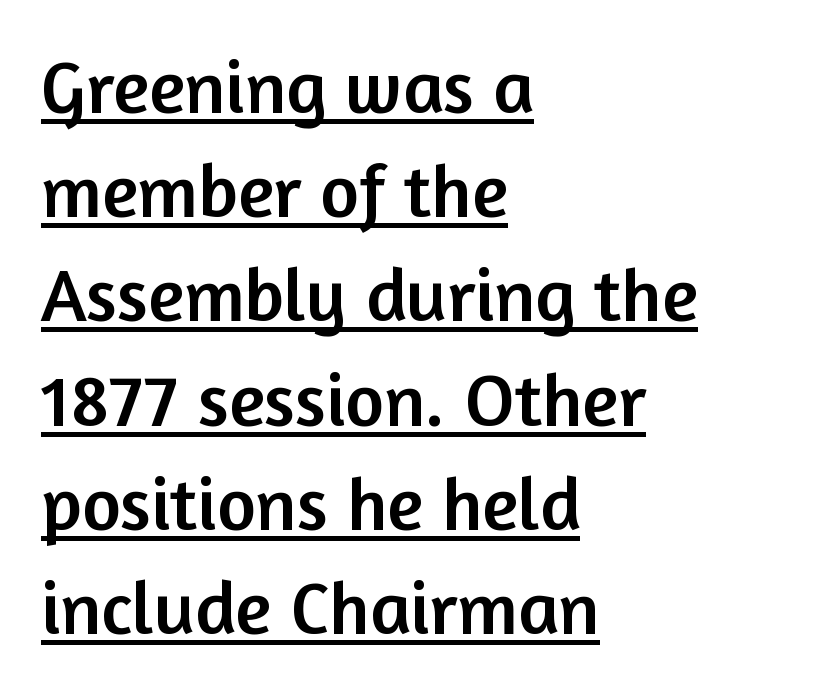
The image shows 75 px sans-serif type, upright; set left-aligned, normal line spacing (1.39x), normal letter spacing, underlined; low stroke contrast and a medium x-height.
